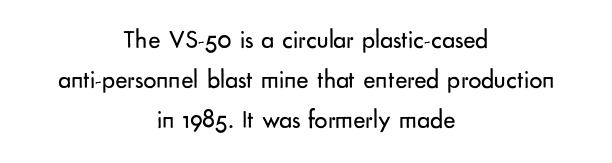
The image shows 26 px text type, upright; set centered, normal line spacing (1.53x), normal letter spacing, not underlined.
